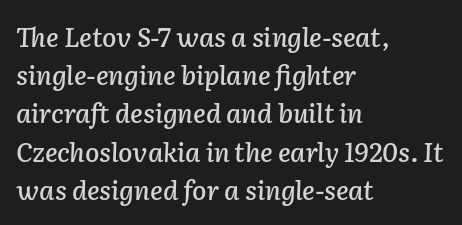
Q: Is the text italic (slanted)? A: Yes, it leans right by about 2 degrees.
Q: Is the text underlined? A: No.
Q: How is the paragraph aligned? A: Left-aligned.
Q: Is the spacing between letters normal or unusually wide? A: Normal.
Q: Is the spacing between lines tight, normal or loose? A: Normal.
